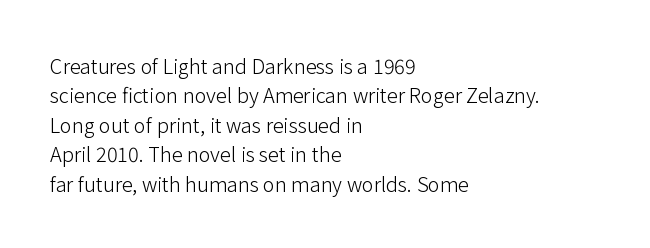
Q: Is the text bold? A: No.
Q: Is the text italic (slanted)? A: No, it is upright.
Q: Is the text underlined? A: No.
Q: How is the paragraph aligned? A: Left-aligned.
Q: Is the spacing between letters normal or unusually wide? A: Normal.
Q: Is the spacing between lines tight, normal or loose? A: Normal.
